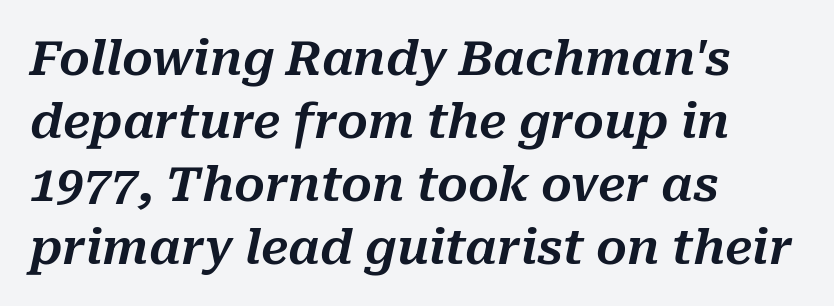
{"italic": "yes", "lean": "right", "slant_degrees": 10, "width": "normal", "stroke_contrast": "medium", "x_height": "medium", "monospaced": "no", "underline": "no", "align": "left", "line_spacing": "normal", "line_spacing_ratio": 1.31, "letter_spacing": "normal", "letter_spacing_em": 0.0, "glyph_px": 48}
